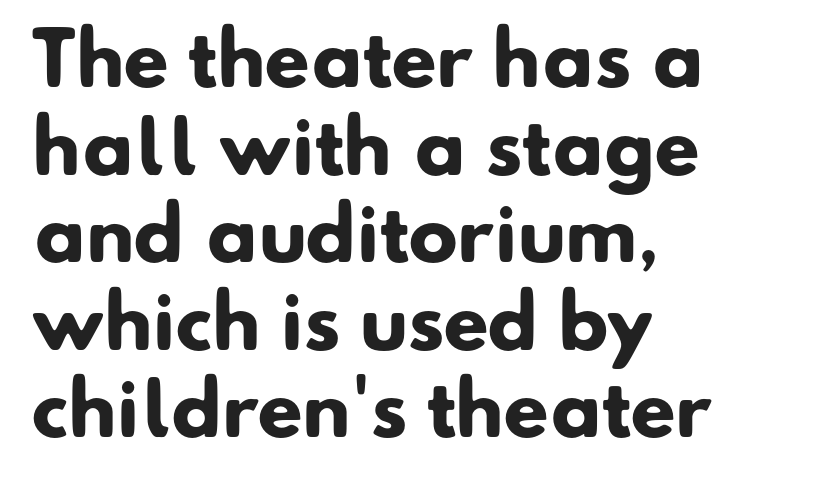
The image shows 73 px heavy sans-serif type; set left-aligned, line spacing 1.2x, normal letter spacing, not underlined; low stroke contrast and a small x-height.
